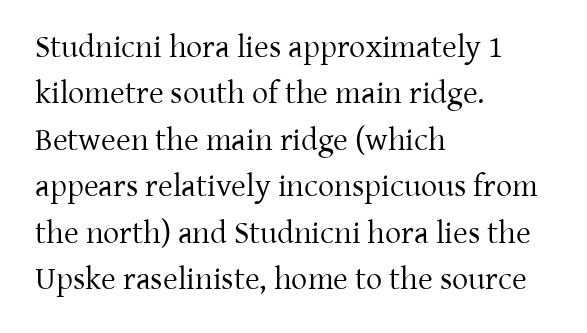
{"serif": "yes", "italic": "no", "bold": "no", "weight": "regular", "width": "normal", "stroke_contrast": "low", "x_height": "medium", "monospaced": "no", "underline": "no", "align": "left", "line_spacing": "normal", "line_spacing_ratio": 1.45, "letter_spacing": "normal", "letter_spacing_em": 0.0, "glyph_px": 32}
